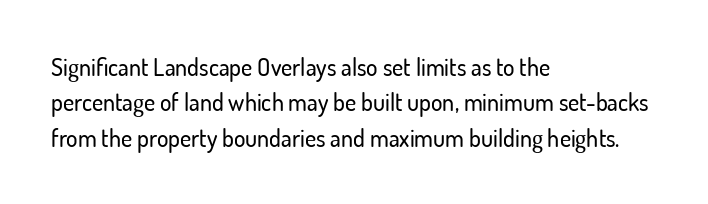
The image shows 24 px text type, upright; set left-aligned, normal line spacing (1.47x), normal letter spacing, not underlined.
